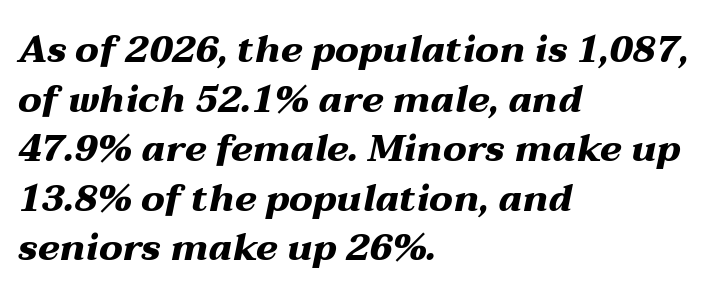
{"italic": "yes", "lean": "right", "slant_degrees": 12, "bold": "yes", "weight": "heavy", "width": "wide", "stroke_contrast": "medium", "x_height": "medium", "monospaced": "no", "underline": "no", "align": "left", "line_spacing": "normal", "line_spacing_ratio": 1.34, "letter_spacing": "normal", "letter_spacing_em": 0.0, "glyph_px": 37}
